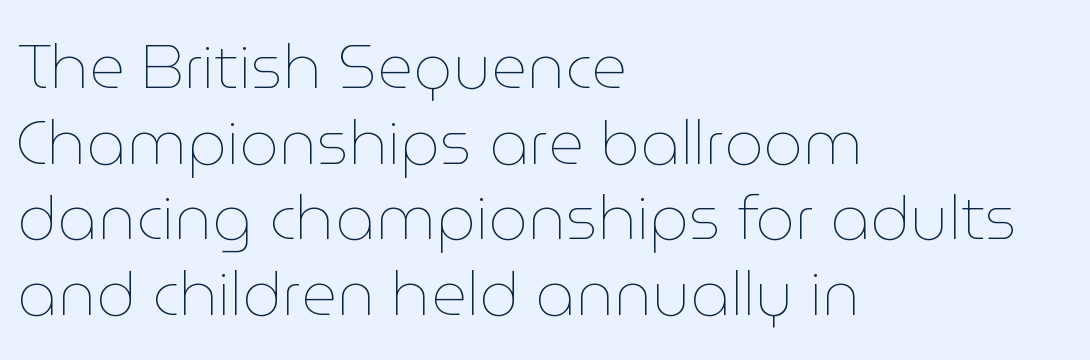
The image shows 62 px thin type, upright; set left-aligned, line spacing 1.22x, normal letter spacing, not underlined; low stroke contrast and a medium x-height.
